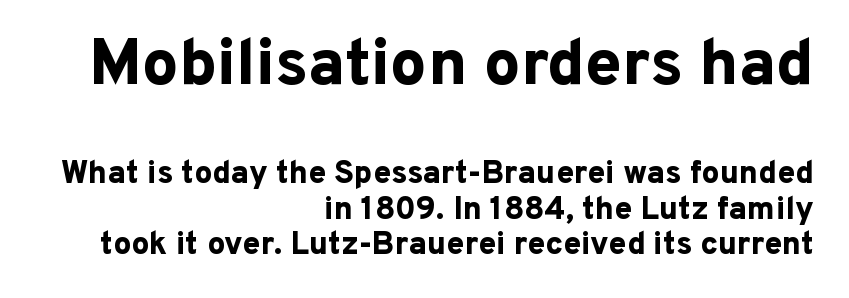
{"serif": "no", "italic": "no", "bold": "yes", "weight": "bold", "width": "normal", "stroke_contrast": "low", "x_height": "medium", "monospaced": "no", "underline": "no", "align": "right", "line_spacing": "tight", "line_spacing_ratio": 1.11, "letter_spacing": "normal", "letter_spacing_em": 0.0, "larger_block": "first", "size_ratio": 2.03, "glyph_px": 65}
